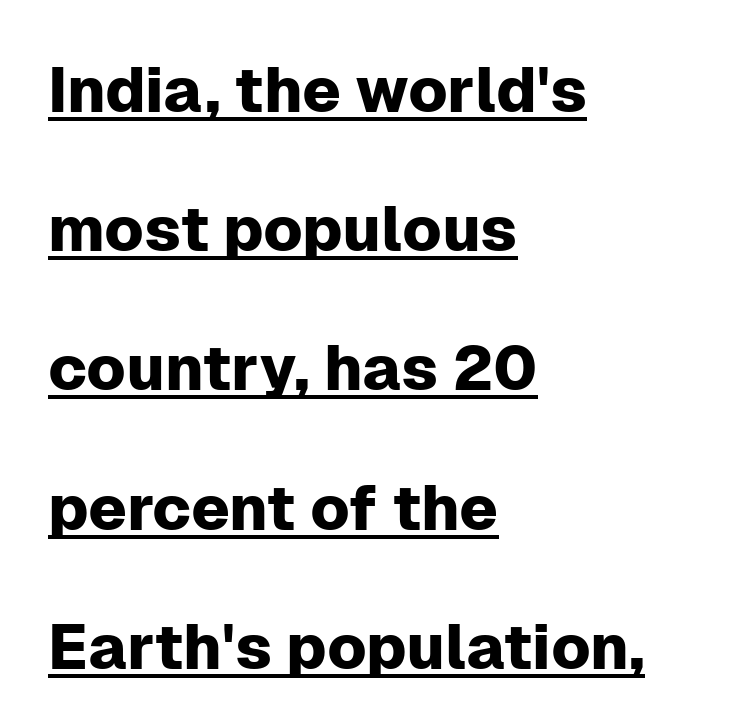
Letter spacing: default. Letterform terminals end flat and unadorned throughout the passage. Caption: lettering with a line underneath. These lines stand farther apart than default settings would place them. The letters stand upright; this is a roman face.
